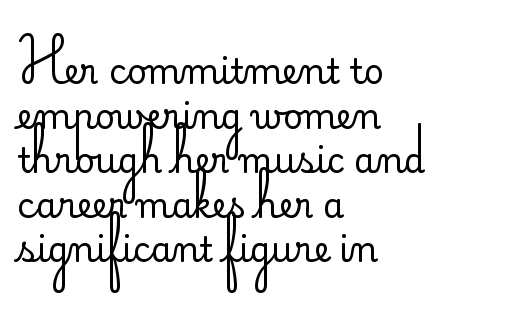
Q: Is the text bold? A: No.
Q: Is the text italic (slanted)? A: No, it is upright.
Q: Is the typeface a serif or a sans-serif typeface? A: Sans-serif.
Q: Is the text underlined? A: No.
Q: How is the paragraph aligned? A: Left-aligned.
Q: Is the spacing between letters normal or unusually wide? A: Normal.
Q: Is the spacing between lines tight, normal or loose? A: Normal.
Q: Width (condensed, normal, or wide)? A: Normal.
Q: Stroke contrast? A: Low.
Q: x-height? A: Small.
Q: Monospaced? A: No.
